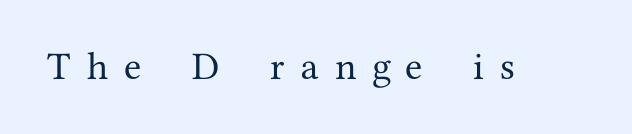
Q: Is the text italic (slanted)? A: No, it is upright.
Q: Is the typeface a serif or a sans-serif typeface? A: Serif.
Q: Is the text underlined? A: No.
Q: Is the spacing between letters normal or unusually wide? A: Unusually wide.
Q: Width (condensed, normal, or wide)? A: Normal.
Q: Stroke contrast? A: Medium.
Q: x-height? A: Medium.
Q: Monospaced? A: No.
